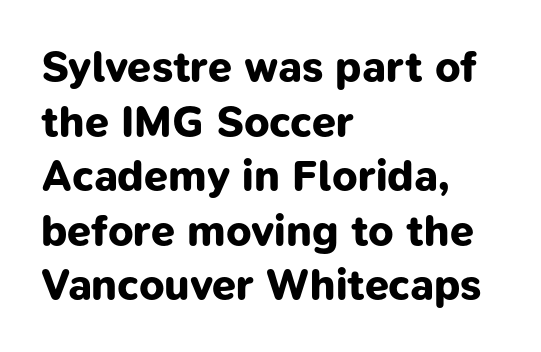
{"serif": "no", "bold": "yes", "weight": "bold", "width": "normal", "stroke_contrast": "low", "x_height": "medium", "monospaced": "no", "underline": "no", "align": "left", "line_spacing": "normal", "line_spacing_ratio": 1.27, "letter_spacing": "normal", "letter_spacing_em": 0.0, "glyph_px": 43}
